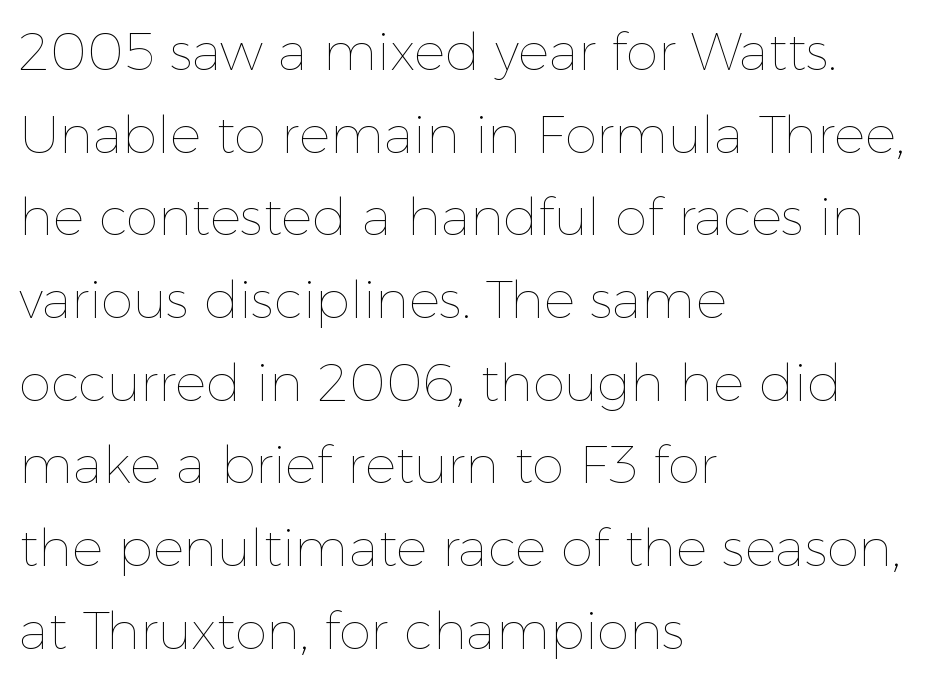
{"italic": "no", "bold": "no", "weight": "thin", "width": "normal", "x_height": "medium", "monospaced": "no", "underline": "no", "align": "left", "line_spacing": "normal", "line_spacing_ratio": 1.59, "letter_spacing": "normal", "letter_spacing_em": 0.0, "glyph_px": 52}
